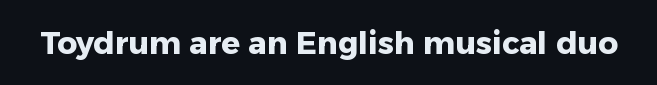
Q: Is the text bold? A: Yes.
Q: Is the text italic (slanted)? A: No, it is upright.
Q: Is the typeface a serif or a sans-serif typeface? A: Sans-serif.
Q: Is the text underlined? A: No.
Q: Is the spacing between letters normal or unusually wide? A: Normal.
Q: Width (condensed, normal, or wide)? A: Normal.
Q: Stroke contrast? A: Low.
Q: x-height? A: Medium.
Q: Monospaced? A: No.
